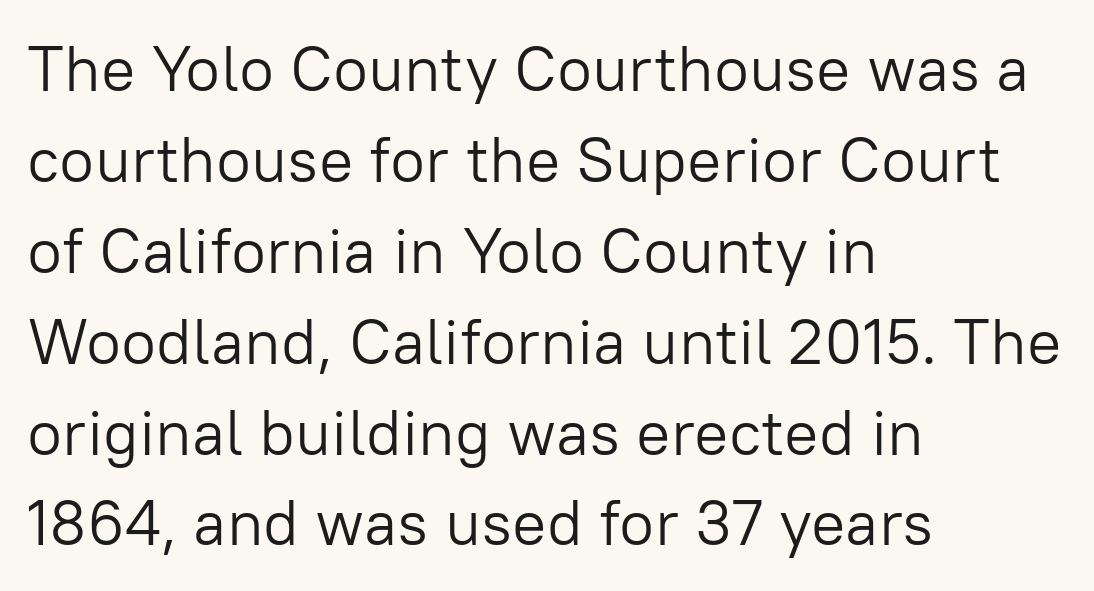
Q: Is the text bold? A: No.
Q: Is the text italic (slanted)? A: No, it is upright.
Q: Is the typeface a serif or a sans-serif typeface? A: Sans-serif.
Q: Is the text underlined? A: No.
Q: How is the paragraph aligned? A: Left-aligned.
Q: Is the spacing between letters normal or unusually wide? A: Normal.
Q: Is the spacing between lines tight, normal or loose? A: Normal.
Q: Width (condensed, normal, or wide)? A: Normal.
Q: Stroke contrast? A: Low.
Q: x-height? A: Medium.
Q: Monospaced? A: No.
